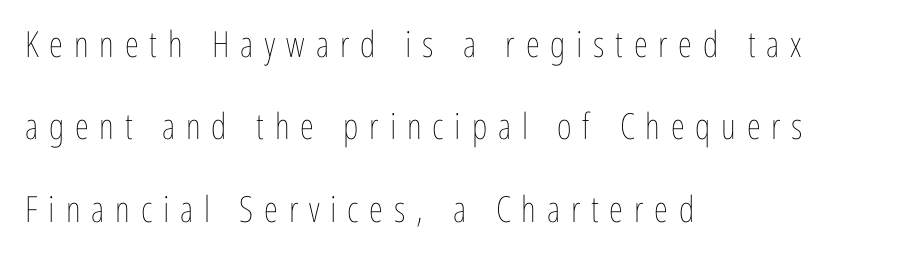
The image shows 36 px thin, condensed type, upright; set left-aligned, loose line spacing (2.29x), unusually wide letter spacing (+0.3 em), not underlined; low stroke contrast and a medium x-height.
